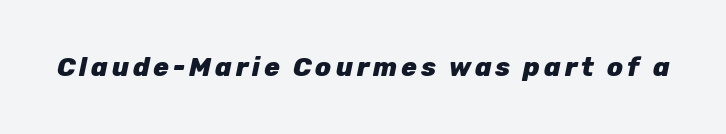
The image shows 26 px bold type, italic (leaning right); set not underlined.
